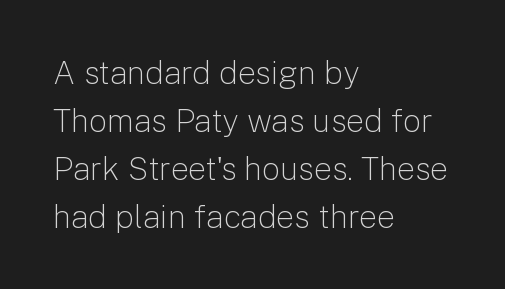
Q: Is the text bold? A: No.
Q: Is the text italic (slanted)? A: No, it is upright.
Q: Is the typeface a serif or a sans-serif typeface? A: Sans-serif.
Q: Is the text underlined? A: No.
Q: How is the paragraph aligned? A: Left-aligned.
Q: Is the spacing between letters normal or unusually wide? A: Normal.
Q: Is the spacing between lines tight, normal or loose? A: Normal.
Q: Width (condensed, normal, or wide)? A: Normal.
Q: Stroke contrast? A: Low.
Q: x-height? A: Medium.
Q: Monospaced? A: No.
